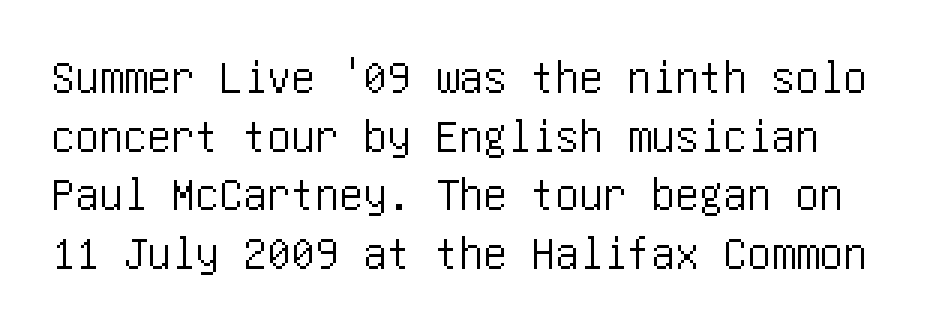
{"serif": "no", "italic": "no", "width": "condensed", "stroke_contrast": "low", "x_height": "large", "underline": "no", "line_spacing_ratio": 1.22, "letter_spacing": "normal", "letter_spacing_em": 0.0, "glyph_px": 48}
